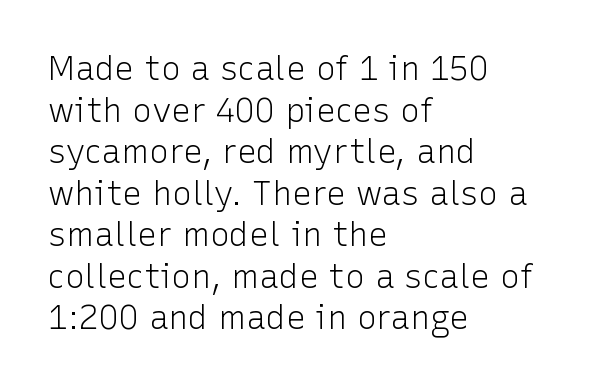
{"serif": "no", "italic": "no", "bold": "no", "weight": "light", "width": "normal", "stroke_contrast": "low", "x_height": "medium", "monospaced": "no", "underline": "no", "align": "left", "line_spacing": "normal", "line_spacing_ratio": 1.26, "letter_spacing": "normal", "letter_spacing_em": 0.0, "glyph_px": 33}
